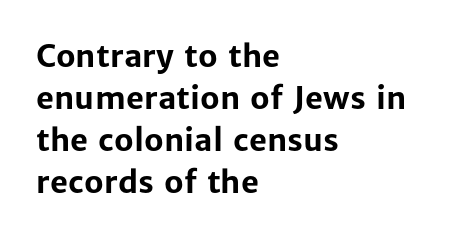
{"serif": "no", "italic": "no", "bold": "yes", "weight": "bold", "width": "normal", "stroke_contrast": "low", "x_height": "medium", "monospaced": "no", "underline": "no", "align": "left", "line_spacing": "normal", "line_spacing_ratio": 1.35, "letter_spacing": "normal", "letter_spacing_em": 0.0, "glyph_px": 31}
